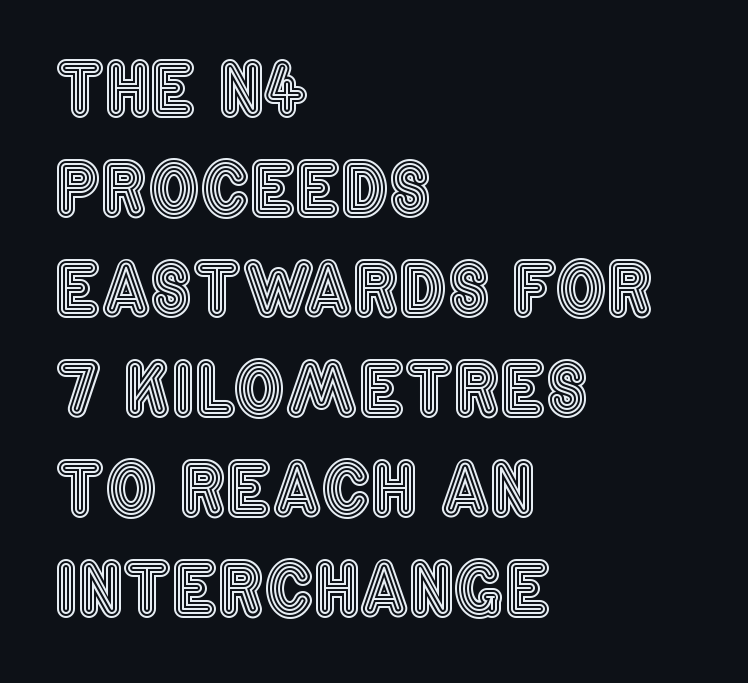
Rendered with straight, roman letterforms. A typesetter would call this proportional, since set widths differ per character. Letter spacing: default. Is there much room between lines? A standard amount, neither cramped nor airy. Decoration check: the copy has no underline. Every row of glyphs begins at an identical x-position on the left.
